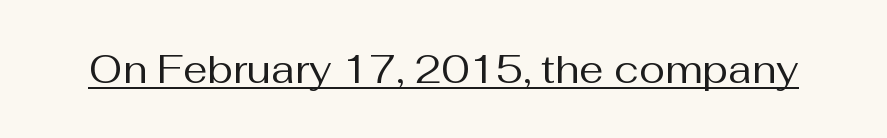
Q: Is the text bold? A: No.
Q: Is the text italic (slanted)? A: No, it is upright.
Q: Is the typeface a serif or a sans-serif typeface? A: Sans-serif.
Q: Is the text underlined? A: Yes.
Q: Is the spacing between letters normal or unusually wide? A: Normal.
Q: Width (condensed, normal, or wide)? A: Normal.
Q: Stroke contrast? A: Medium.
Q: x-height? A: Medium.
Q: Monospaced? A: No.
